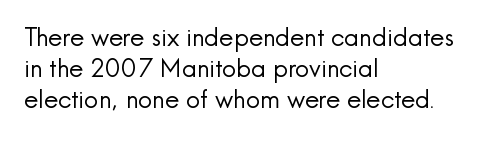
Q: Is the text bold? A: No.
Q: Is the text italic (slanted)? A: No, it is upright.
Q: Is the text underlined? A: No.
Q: How is the paragraph aligned? A: Left-aligned.
Q: Is the spacing between letters normal or unusually wide? A: Normal.
